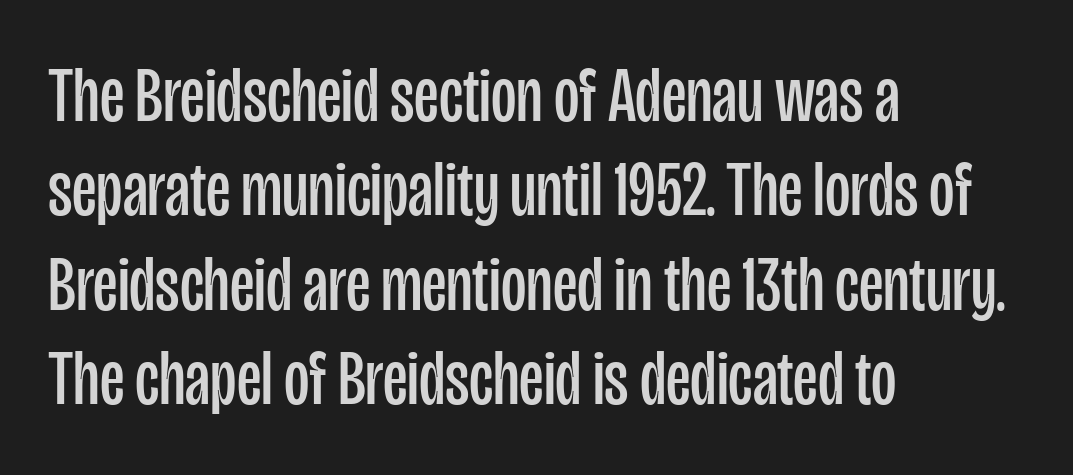
{"serif": "no", "italic": "no", "bold": "no", "weight": "regular", "width": "condensed", "stroke_contrast": "low", "x_height": "large", "monospaced": "no", "underline": "no", "align": "left", "line_spacing_ratio": 1.21, "letter_spacing": "normal", "letter_spacing_em": 0.0, "glyph_px": 78}
